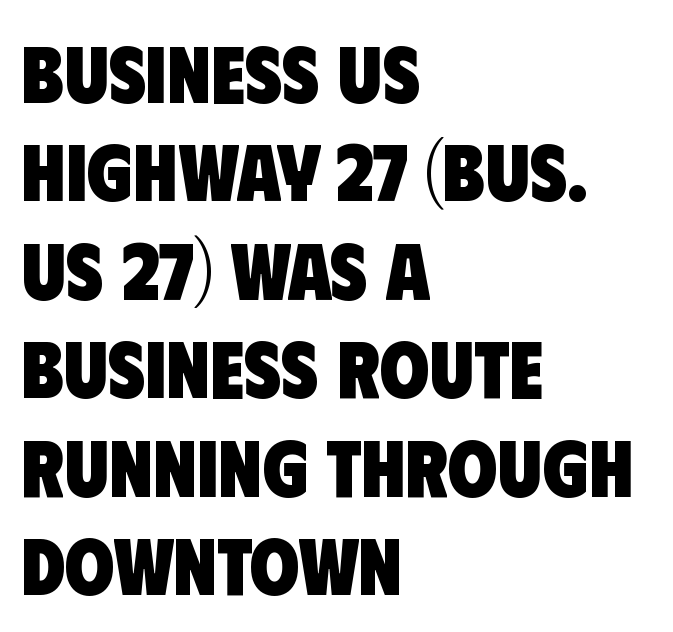
The image shows 80 px heavy, condensed sans-serif type; set left-aligned, line spacing 1.23x, normal letter spacing, not underlined; low stroke contrast and a large x-height.
